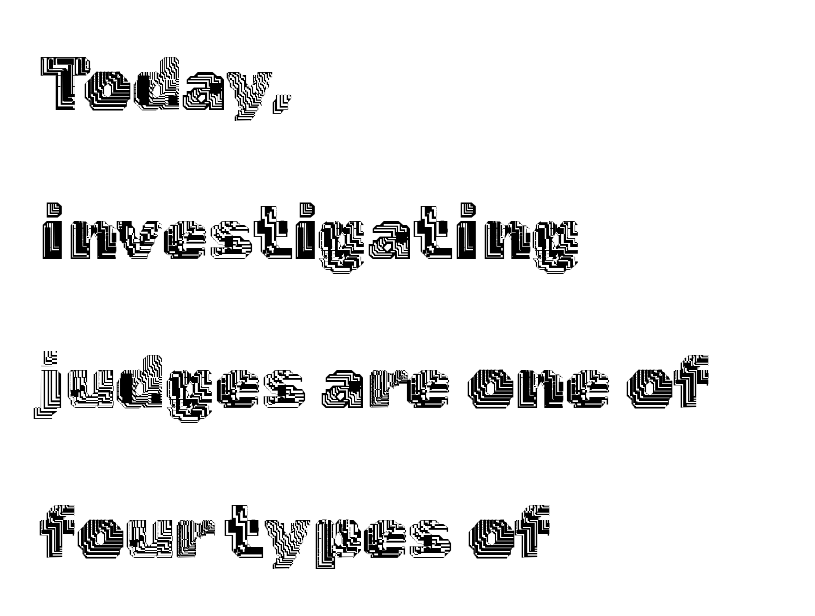
Is this a fixed-width face? No — the glyphs have proportional, varying widths. Do the letters lean? They stand straight. Honestly, the letter spacing is just normal — you wouldn't notice it. Does the copy run flush right? No — it runs flush left.
